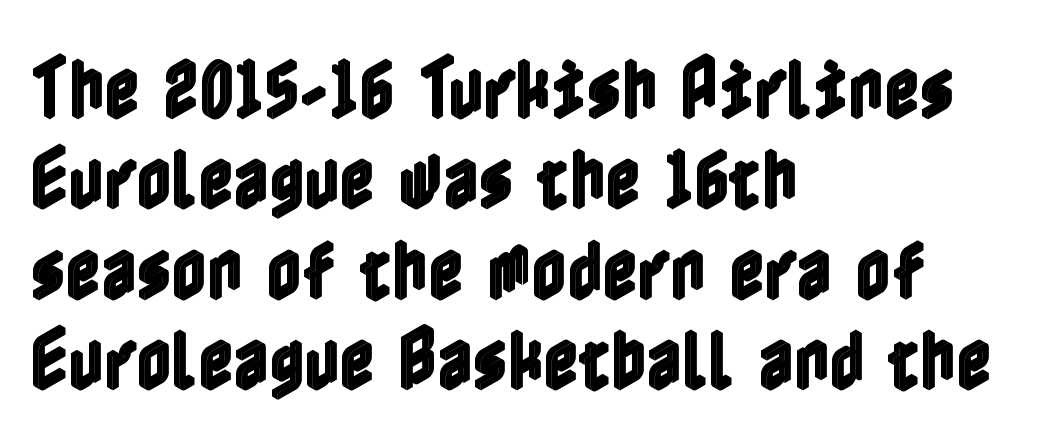
Q: Is the text italic (slanted)? A: No, it is upright.
Q: Is the text underlined? A: No.
Q: How is the paragraph aligned? A: Left-aligned.
Q: Is the spacing between letters normal or unusually wide? A: Normal.
Q: Is the spacing between lines tight, normal or loose? A: Normal.
Q: Width (condensed, normal, or wide)? A: Condensed.
Q: x-height? A: Medium.
